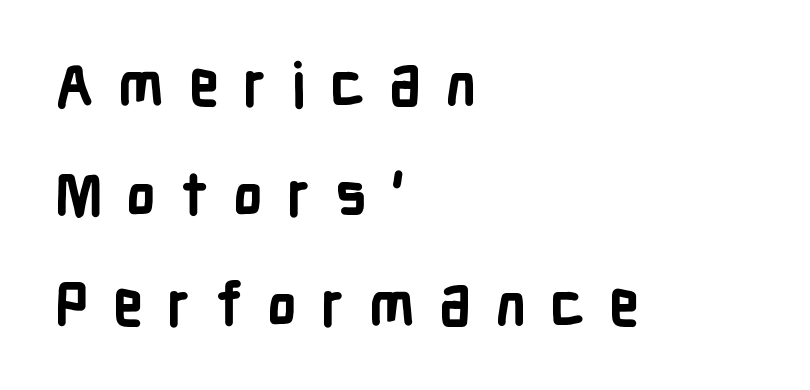
The image shows 60 px bold, condensed sans-serif type, upright; set left-aligned, line spacing 1.83x, unusually wide letter spacing (+0.4 em), not underlined; low stroke contrast and a medium x-height.
